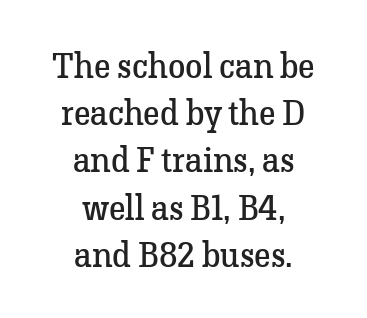
Q: Is the text bold? A: No.
Q: Is the text italic (slanted)? A: No, it is upright.
Q: Is the typeface a serif or a sans-serif typeface? A: Serif.
Q: Is the text underlined? A: No.
Q: How is the paragraph aligned? A: Centered.
Q: Is the spacing between letters normal or unusually wide? A: Normal.
Q: Is the spacing between lines tight, normal or loose? A: Normal.
Q: Width (condensed, normal, or wide)? A: Normal.
Q: Stroke contrast? A: Low.
Q: x-height? A: Medium.
Q: Monospaced? A: No.
